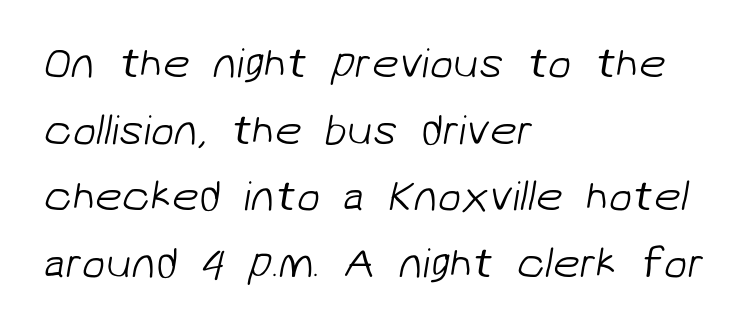
{"serif": "no", "bold": "no", "weight": "light", "width": "normal", "stroke_contrast": "low", "x_height": "medium", "monospaced": "no", "underline": "no", "align": "left", "line_spacing": "normal", "line_spacing_ratio": 1.55, "letter_spacing": "normal", "letter_spacing_em": 0.0, "glyph_px": 43}
